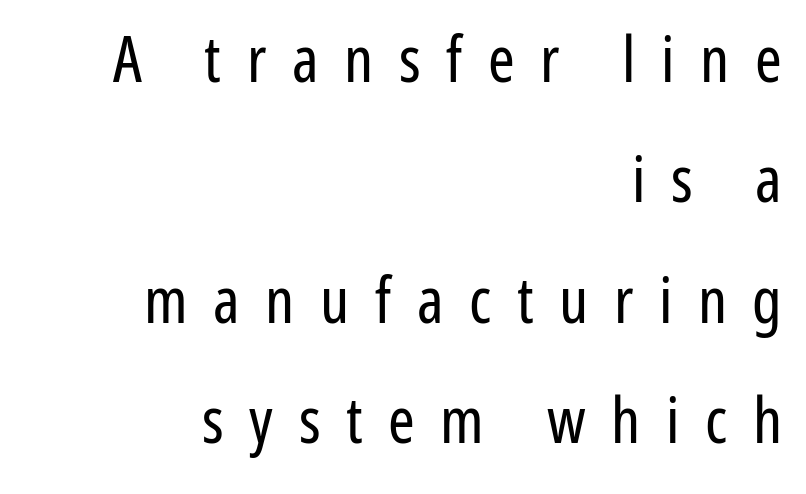
The image shows 64 px regular-weight, condensed sans-serif type, upright; set right-aligned, line spacing 1.88x, unusually wide letter spacing (+0.4 em), not underlined; low stroke contrast and a medium x-height.
